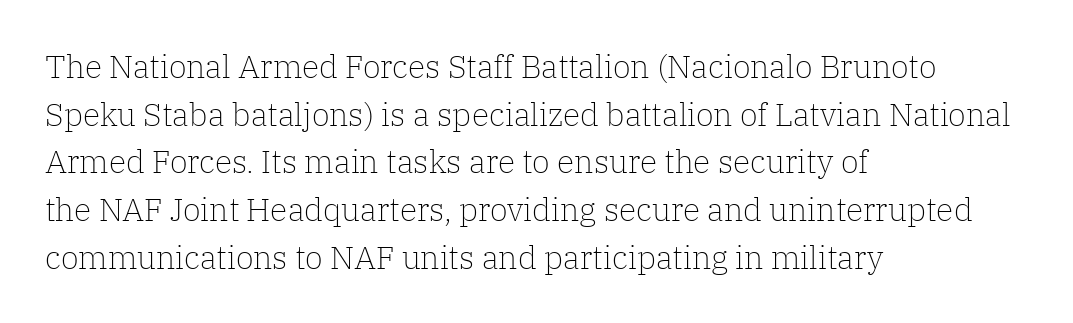
The image shows 32 px light serif type, upright; set left-aligned, normal line spacing (1.49x), normal letter spacing, not underlined; low stroke contrast and a medium x-height.
